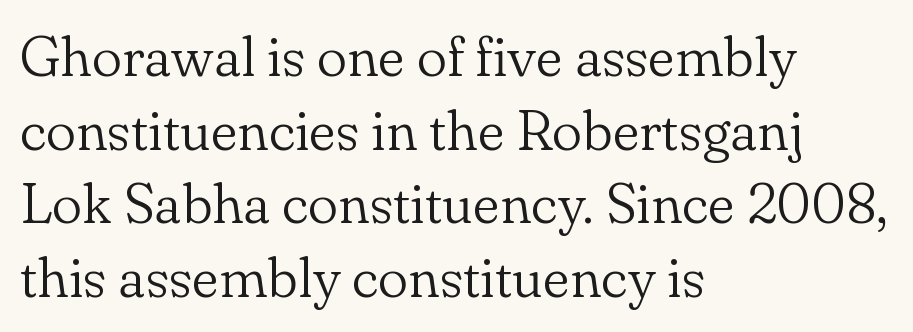
Proportional: the letters do not fall into vertical columns. These lines keep a tight, regular rhythm from letter to letter. Rows of type keep a routine distance in the vertical direction. Quick note: underline off. Characters remain perfectly vertical along every line.
